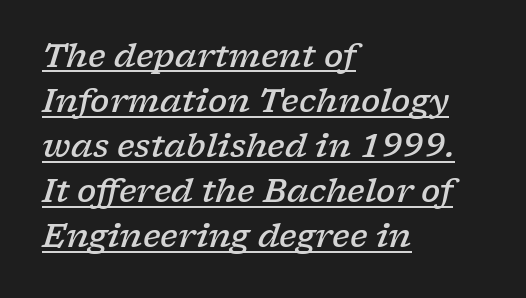
The image shows 32 px semibold, wide serif type, italic (leaning right); set left-aligned, normal line spacing (1.41x), normal letter spacing, underlined; low stroke contrast and a medium x-height.
